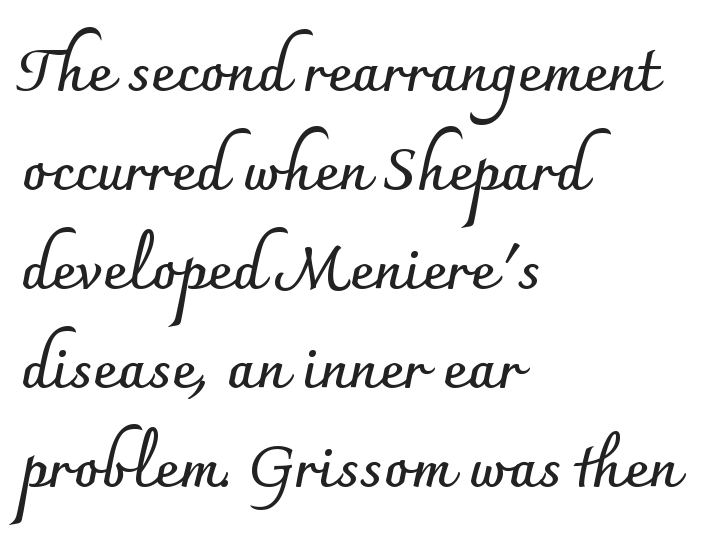
{"serif": "no", "bold": "yes", "weight": "semibold", "width": "normal", "stroke_contrast": "low", "x_height": "small", "monospaced": "no", "underline": "no", "align": "left", "line_spacing": "normal", "line_spacing_ratio": 1.68, "letter_spacing": "normal", "letter_spacing_em": 0.0, "glyph_px": 59}
